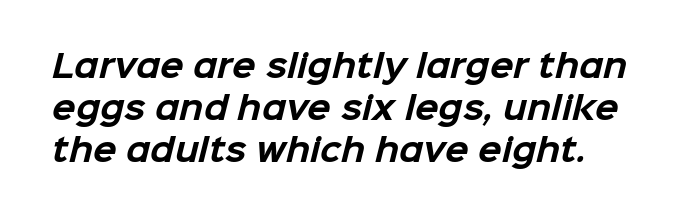
{"serif": "no", "bold": "yes", "weight": "bold", "width": "normal", "stroke_contrast": "low", "x_height": "medium", "monospaced": "no", "underline": "no", "line_spacing": "normal", "line_spacing_ratio": 1.36, "letter_spacing": "normal", "letter_spacing_em": 0.0, "glyph_px": 31}
